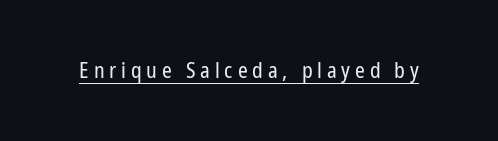
Weight: regular or lighter. Decoration check: the copy is underlined. The lettering stays uniformly vertical, giving the passage a roman look. A typesetter would call this heavily tracked-out type.
